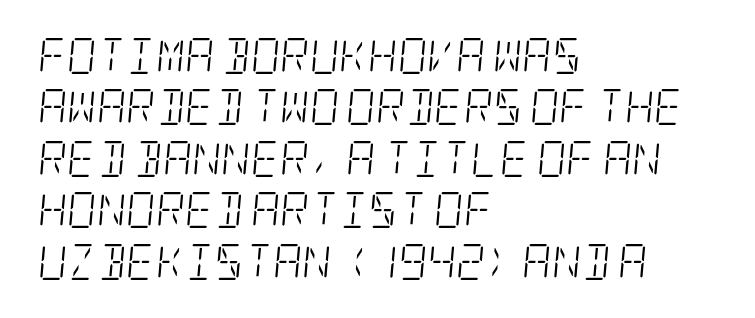
Characters follow at the spacing the type designer built in. Only glyphs here, with clear space below each row. Font category for this specimen: serif. On a weight scale, this lands at 450 or below.
